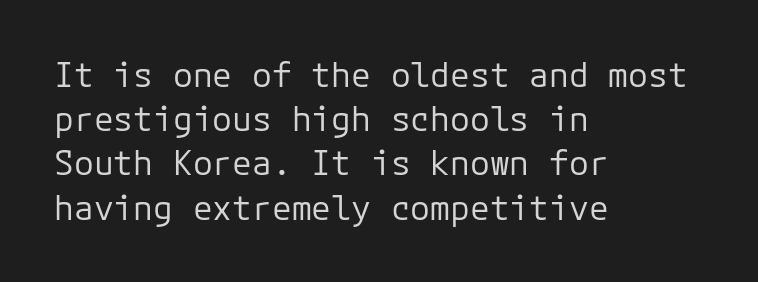
{"serif": "no", "italic": "no", "bold": "no", "weight": "regular", "width": "normal", "stroke_contrast": "low", "x_height": "medium", "monospaced": "yes", "underline": "no", "align": "left", "line_spacing": "normal", "line_spacing_ratio": 1.34, "letter_spacing": "normal", "letter_spacing_em": 0.0, "glyph_px": 33}
